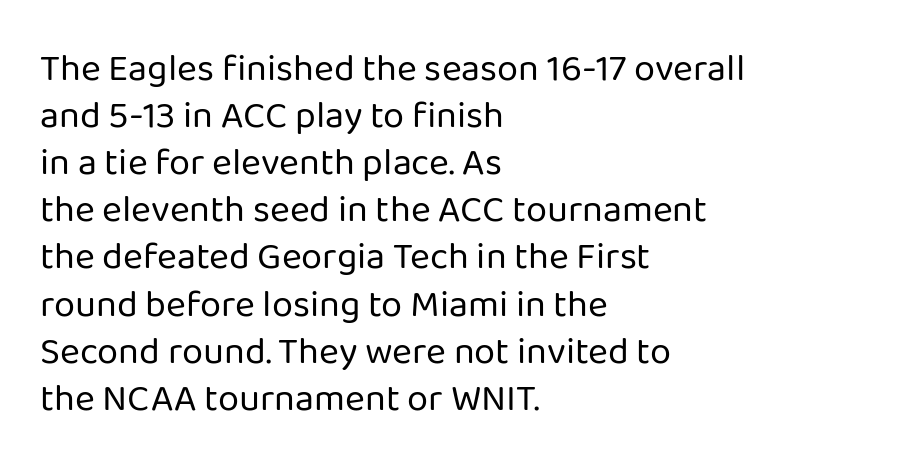
{"serif": "no", "italic": "no", "bold": "no", "weight": "regular", "width": "normal", "stroke_contrast": "low", "x_height": "medium", "monospaced": "no", "underline": "no", "align": "left", "line_spacing_ratio": 1.24, "letter_spacing": "normal", "letter_spacing_em": 0.0, "glyph_px": 38}
